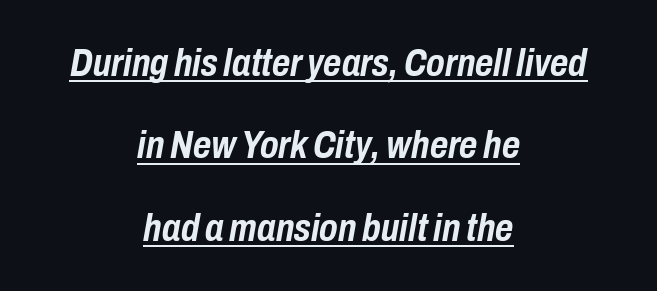
The image shows 39 px semibold, condensed type, italic (leaning right); set centered, loose line spacing (2.11x), normal letter spacing, underlined; low stroke contrast and a medium x-height.
